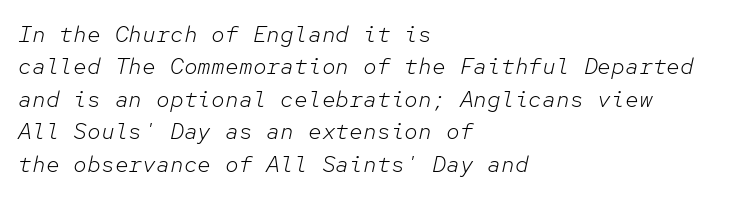
The image shows 23 px text type, italic (leaning right); set left-aligned, normal line spacing (1.41x), normal letter spacing, not underlined.
